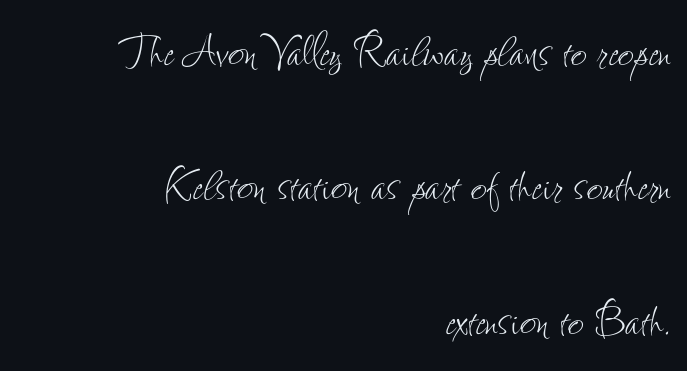
The image shows 56 px thin, condensed type; set right-aligned, loose line spacing (2.4x), normal letter spacing, not underlined; low stroke contrast and a small x-height.
